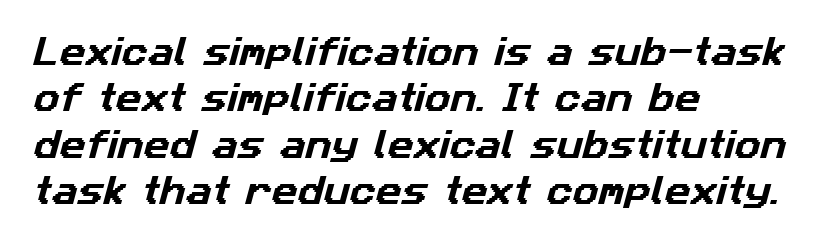
Q: Is the typeface a serif or a sans-serif typeface? A: Sans-serif.
Q: Is the text underlined? A: No.
Q: How is the paragraph aligned? A: Left-aligned.
Q: Is the spacing between letters normal or unusually wide? A: Normal.
Q: Is the spacing between lines tight, normal or loose? A: Normal.
Q: Width (condensed, normal, or wide)? A: Normal.
Q: Stroke contrast? A: Low.
Q: x-height? A: Medium.
Q: Monospaced? A: No.
